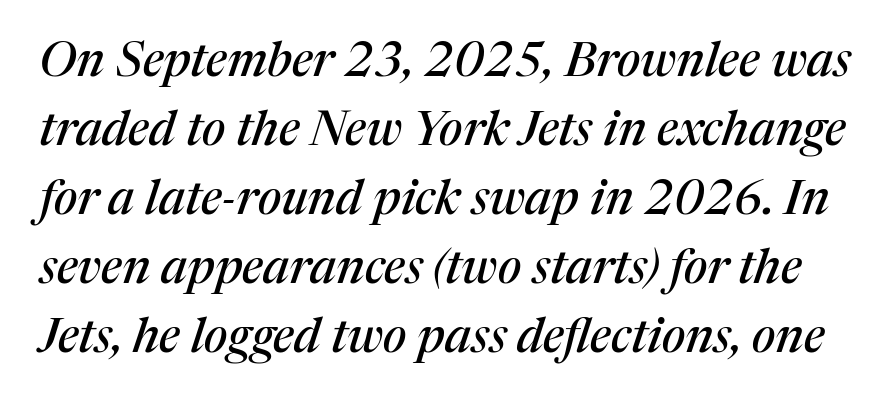
The image shows 48 px serif type, italic (leaning right); set normal line spacing (1.44x), normal letter spacing, not underlined; medium stroke contrast and a medium x-height.
